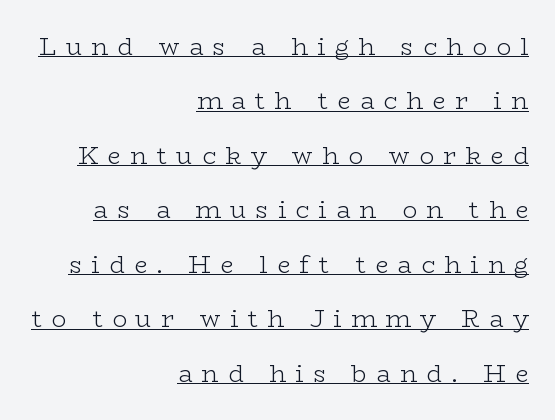
There is plenty of visible air inserted between adjacent glyphs. A typographer would call this underscored text. The strokes are not fattened; the text isn't bold. Reading down the block, your eye finds every line finishing at a fixed right position.
